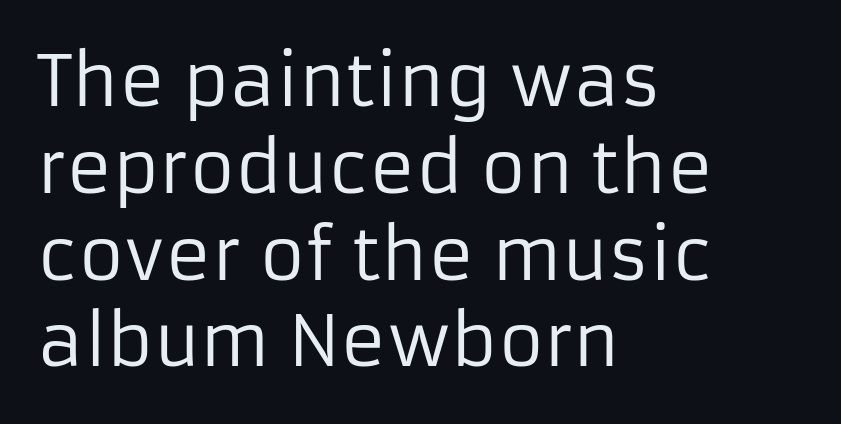
{"serif": "no", "italic": "no", "bold": "no", "weight": "regular", "width": "normal", "stroke_contrast": "low", "x_height": "medium", "monospaced": "no", "underline": "no", "align": "left", "line_spacing_ratio": 1.24, "letter_spacing": "normal", "letter_spacing_em": 0.0, "glyph_px": 70}
